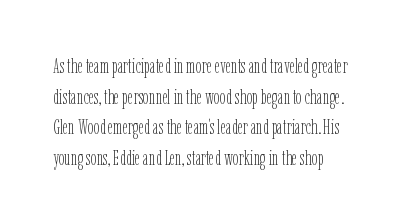
The strip under each line holds only bare page. The lines in this sample share a left origin and differ only in where they stop. The block of text has a typical density, with ordinary space between rows. A typesetter would call this zero additional tracking. Each stroke keeps to a modest, everyday thickness or less. Style check: upright.
